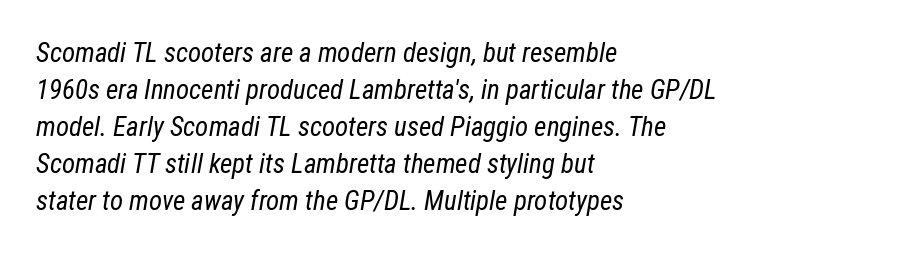
Honestly, the letter spacing is just normal — you wouldn't notice it. These glyphs show unthickened strokes, regular width or finer. The glyphs look as if they've been sheared to an angle. Underline: absent. The compositor pushed each line to the left boundary. The space between consecutive lines is moderate.
